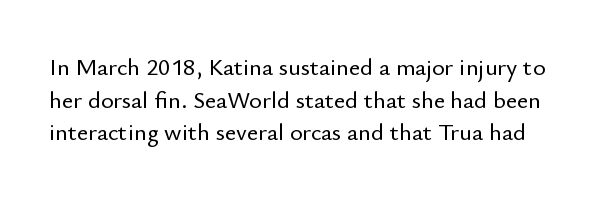
Q: Is the text italic (slanted)? A: No, it is upright.
Q: Is the text underlined? A: No.
Q: Is the spacing between letters normal or unusually wide? A: Normal.
Q: Is the spacing between lines tight, normal or loose? A: Normal.
